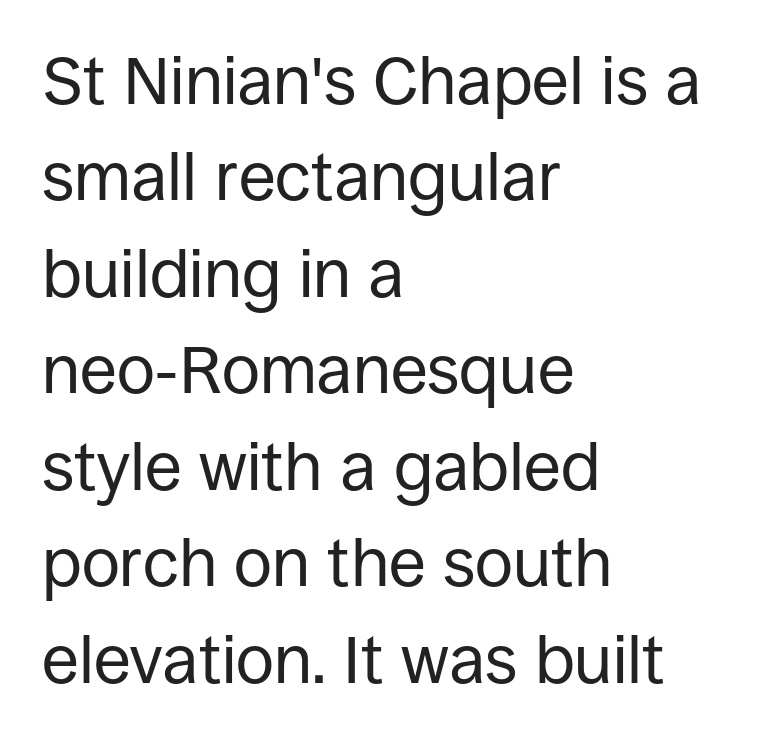
The image shows 67 px regular-weight sans-serif type, upright; set left-aligned, normal line spacing (1.44x), normal letter spacing, not underlined; low stroke contrast and a large x-height.
